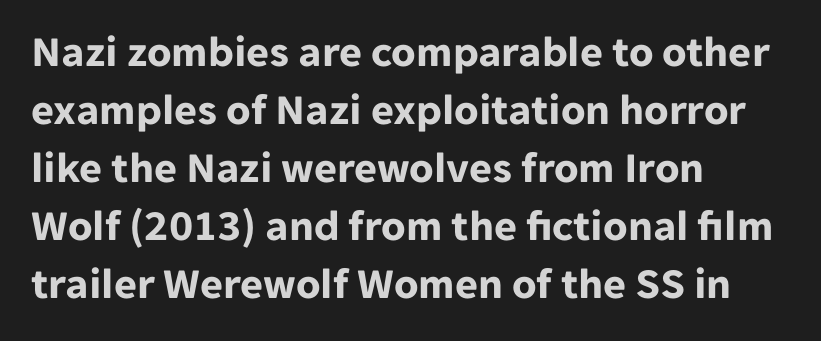
Q: Is the text bold? A: Yes.
Q: Is the text italic (slanted)? A: No, it is upright.
Q: Is the typeface a serif or a sans-serif typeface? A: Sans-serif.
Q: Is the text underlined? A: No.
Q: How is the paragraph aligned? A: Left-aligned.
Q: Is the spacing between letters normal or unusually wide? A: Normal.
Q: Is the spacing between lines tight, normal or loose? A: Normal.
Q: Width (condensed, normal, or wide)? A: Normal.
Q: Stroke contrast? A: Low.
Q: x-height? A: Medium.
Q: Monospaced? A: No.
